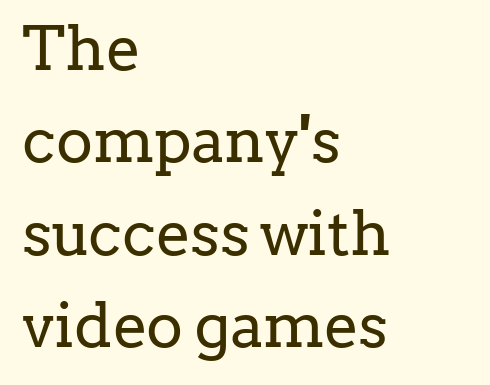
The image shows 62 px regular-weight serif type, upright; set left-aligned, normal line spacing (1.49x), normal letter spacing, not underlined; low stroke contrast and a medium x-height.
